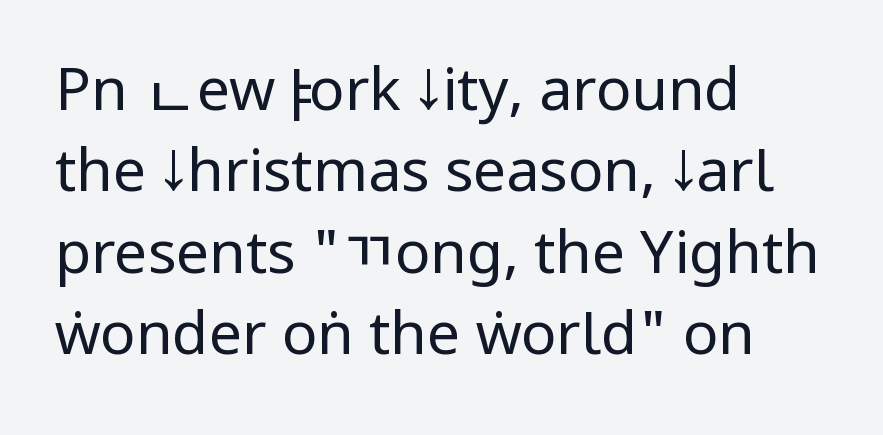
The type family on display is of the sans-serif kind. These lines are rendered in a variable-pitch font. Bold? No — there's no thickening of the strokes. The lines sit at an ordinary, default distance from one another.
